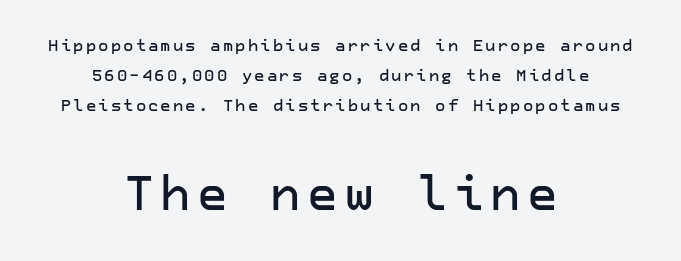
Q: Is the text italic (slanted)? A: No, it is upright.
Q: Is the typeface a serif or a sans-serif typeface? A: Sans-serif.
Q: Is the text underlined? A: No.
Q: How is the paragraph aligned? A: Centered.
Q: Which block of text is set in a larger size, the first (top) or the second (bottom)? A: The second (bottom) one.
Q: Width (condensed, normal, or wide)? A: Normal.
Q: Stroke contrast? A: Low.
Q: x-height? A: Medium.
